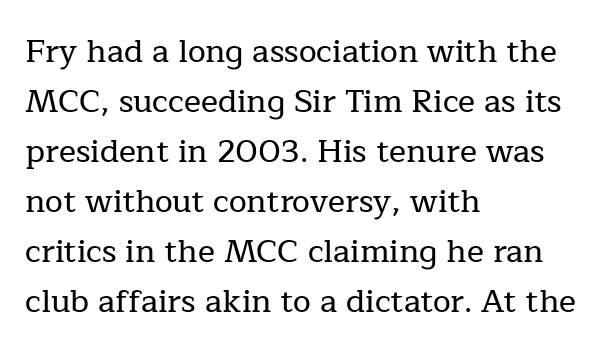
The image shows 32 px serif type, upright; set left-aligned, normal line spacing (1.56x), normal letter spacing, not underlined; low stroke contrast and a medium x-height.
